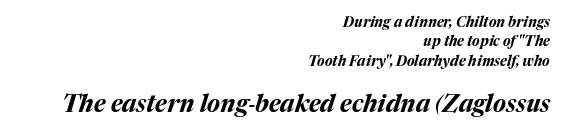
Q: Is the text bold? A: Yes.
Q: Is the text italic (slanted)? A: Yes, it leans right by about 17 degrees.
Q: Is the text underlined? A: No.
Q: How is the paragraph aligned? A: Right-aligned.
Q: Is the spacing between letters normal or unusually wide? A: Normal.
Q: Is the spacing between lines tight, normal or loose? A: Normal.
Q: Which block of text is set in a larger size, the first (top) or the second (bottom)? A: The second (bottom) one.
